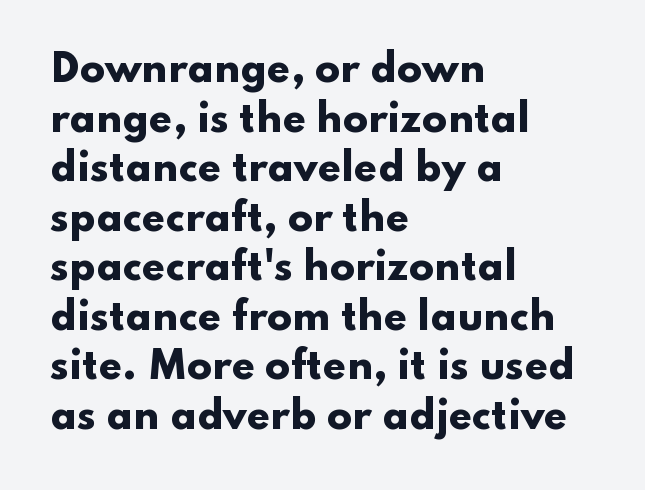
The image shows 37 px heavy, wide sans-serif type, upright; set left-aligned, normal line spacing (1.34x), normal letter spacing, not underlined; low stroke contrast and a small x-height.
